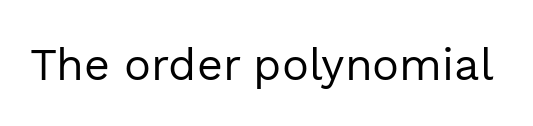
The image shows 45 px regular-weight sans-serif type, upright; set normal letter spacing, not underlined; a medium x-height.
